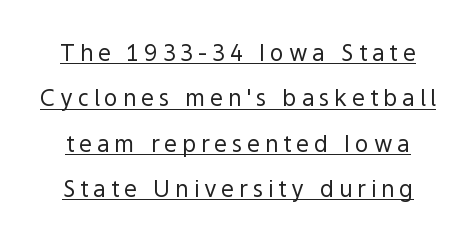
The image shows 23 px text type, upright; set loose line spacing (1.97x), unusually wide letter spacing (+0.21 em), underlined.
